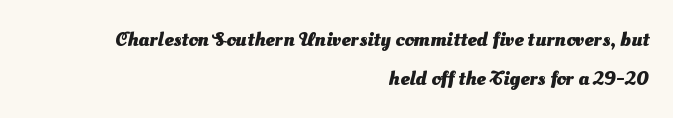
The zone under the glyphs is completely vacant. Nothing unusual about the tracking: characters are spaced as the font intends. These lines are set flush right with a ragged left edge. These words are printed bold, with thick strokes throughout.
